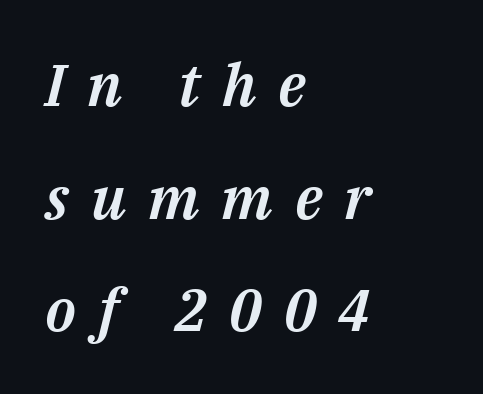
The image shows 59 px text type, italic (leaning right); set left-aligned, loose line spacing (1.91x), unusually wide letter spacing (+0.37 em), not underlined; medium stroke contrast and a medium x-height.
